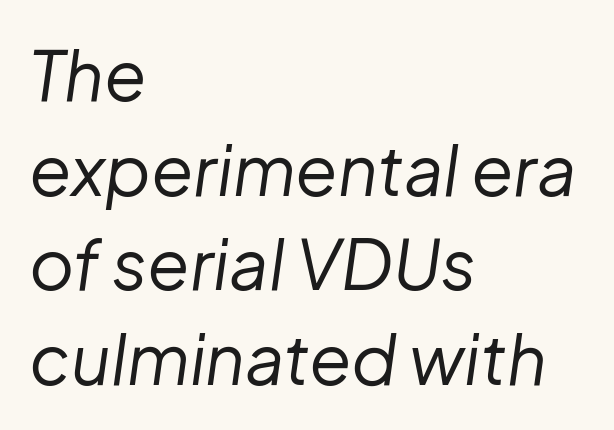
The image shows 69 px regular-weight type, italic (leaning right); set left-aligned, normal line spacing (1.37x), normal letter spacing, not underlined; low stroke contrast and a medium x-height.
